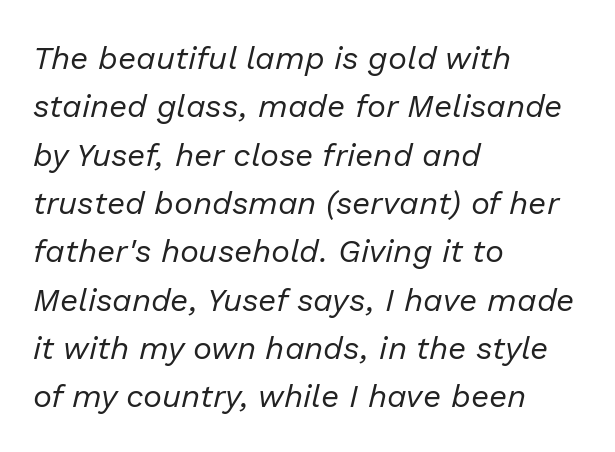
The image shows 32 px regular-weight type, italic (leaning right); set left-aligned, normal line spacing (1.51x), normal letter spacing, not underlined; low stroke contrast and a medium x-height.
